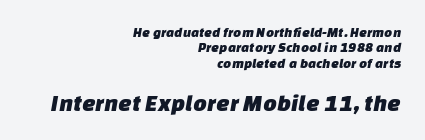
The image shows 24 px text type; set right-aligned, tight line spacing (1.09x), normal letter spacing, not underlined; the second (bottom) block is 1.71x larger.
